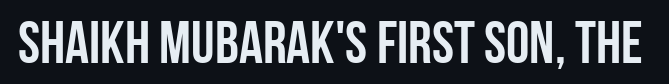
{"serif": "no", "italic": "no", "bold": "yes", "weight": "semibold", "width": "condensed", "stroke_contrast": "low", "x_height": "large", "monospaced": "no", "underline": "no", "letter_spacing": "normal", "letter_spacing_em": 0.0, "glyph_px": 59}
